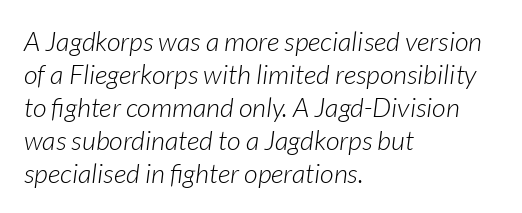
{"italic": "yes", "lean": "right", "slant_degrees": 7, "bold": "no", "underline": "no", "align": "left", "line_spacing_ratio": 1.22, "letter_spacing": "normal", "letter_spacing_em": 0.0, "glyph_px": 27}
